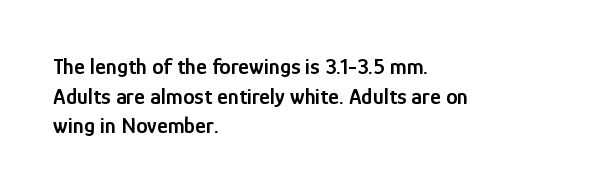
Stroke thickness is moderately raised; the sample reads as semibold. Vertical strokes here are truly vertical. The area under the type is left untouched. Summary of vertical rhythm: regular, with standard interline spacing.
